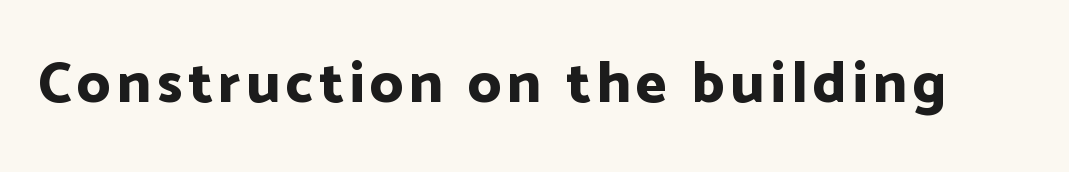
The image shows 58 px bold sans-serif type, upright; set not underlined; low stroke contrast and a medium x-height.
